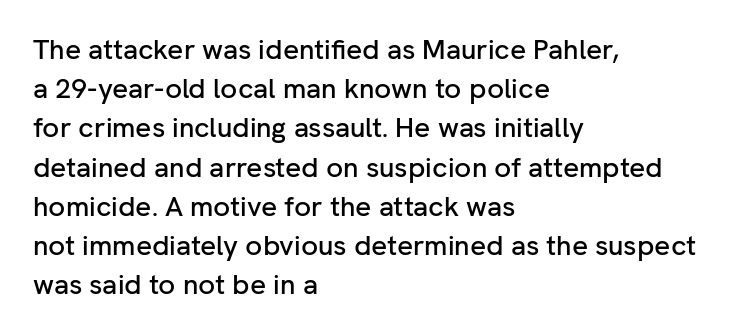
Q: Is the text italic (slanted)? A: No, it is upright.
Q: Is the typeface a serif or a sans-serif typeface? A: Sans-serif.
Q: Is the text underlined? A: No.
Q: How is the paragraph aligned? A: Left-aligned.
Q: Is the spacing between letters normal or unusually wide? A: Normal.
Q: Is the spacing between lines tight, normal or loose? A: Normal.
Q: Width (condensed, normal, or wide)? A: Normal.
Q: Stroke contrast? A: Low.
Q: x-height? A: Medium.
Q: Monospaced? A: No.
